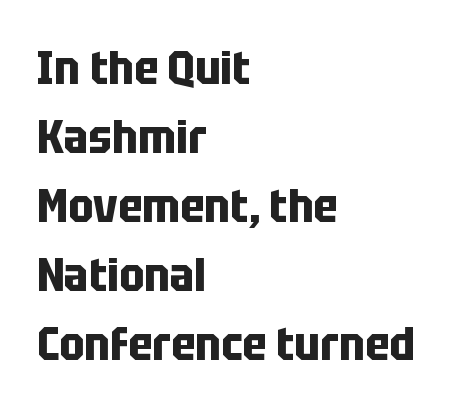
Q: Is the text bold? A: Yes.
Q: Is the text italic (slanted)? A: No, it is upright.
Q: Is the typeface a serif or a sans-serif typeface? A: Sans-serif.
Q: Is the text underlined? A: No.
Q: How is the paragraph aligned? A: Left-aligned.
Q: Is the spacing between letters normal or unusually wide? A: Normal.
Q: Is the spacing between lines tight, normal or loose? A: Normal.
Q: Width (condensed, normal, or wide)? A: Condensed.
Q: Stroke contrast? A: Low.
Q: x-height? A: Large.
Q: Monospaced? A: No.
